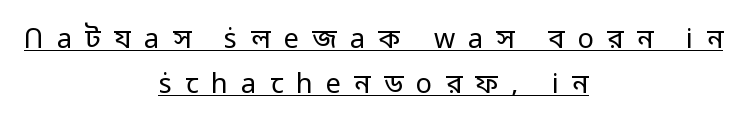
Q: Is the text bold? A: No.
Q: Is the text italic (slanted)? A: No, it is upright.
Q: Is the text underlined? A: Yes.
Q: How is the paragraph aligned? A: Centered.
Q: Is the spacing between letters normal or unusually wide? A: Unusually wide.
Q: Is the spacing between lines tight, normal or loose? A: Normal.
